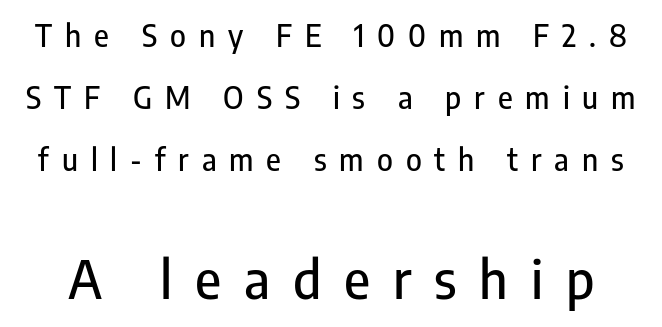
The image shows 53 px condensed sans-serif type, upright; set loose line spacing (2.06x), unusually wide letter spacing (+0.43 em), not underlined; the second (bottom) block is 1.77x larger; low stroke contrast and a medium x-height.
